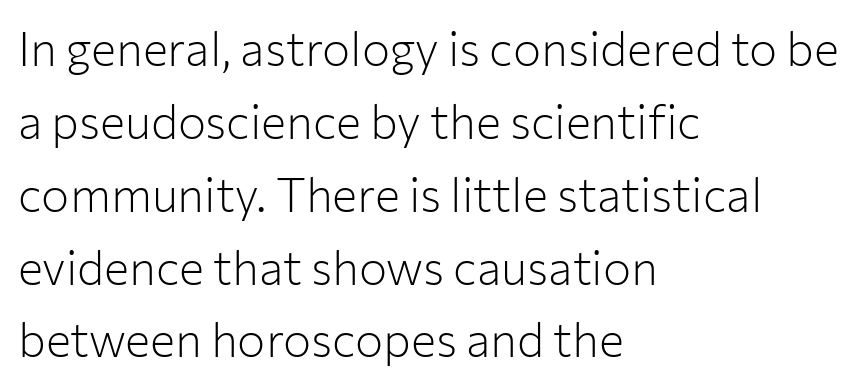
The image shows 47 px light sans-serif type, upright; set left-aligned, normal line spacing (1.55x), normal letter spacing, not underlined; low stroke contrast and a medium x-height.
